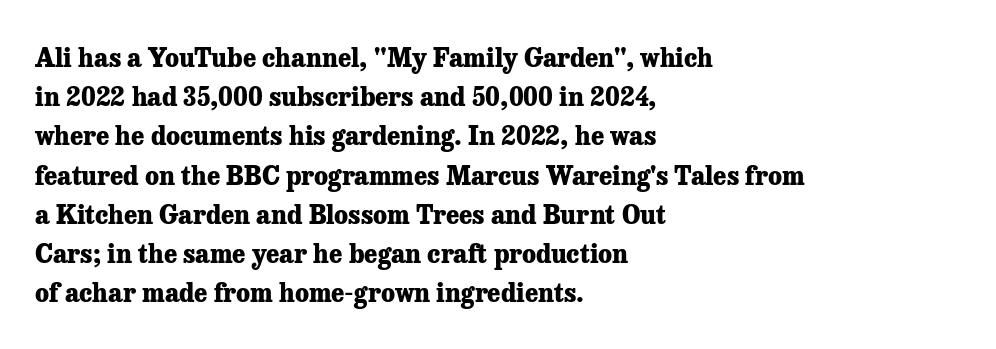
The image shows 25 px bold type, upright; set left-aligned, normal line spacing (1.57x), normal letter spacing, not underlined.
